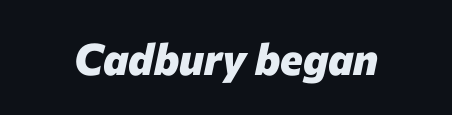
Q: Is the text bold? A: Yes.
Q: Is the text italic (slanted)? A: Yes, it leans right by about 12 degrees.
Q: Is the text underlined? A: No.
Q: Is the spacing between letters normal or unusually wide? A: Normal.
Q: Width (condensed, normal, or wide)? A: Normal.
Q: Stroke contrast? A: Low.
Q: x-height? A: Medium.
Q: Monospaced? A: No.
